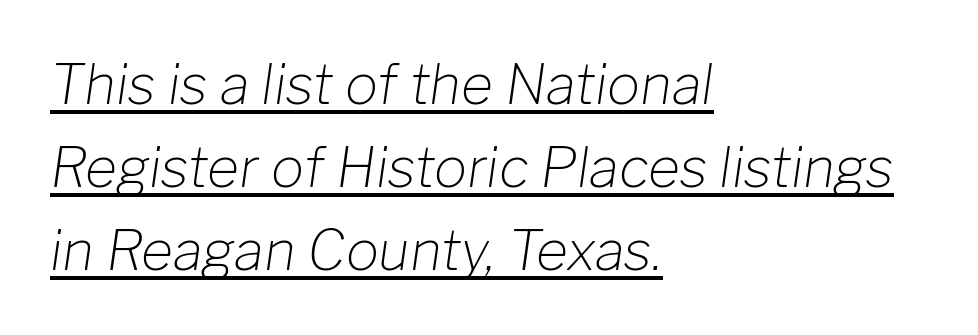
Here the glyphs are tracked normally, forming tight word shapes. Underline: present. The passage shown is typed in a proportional face where columns would drift. This sample keeps an unexceptional amount of space between lines.
